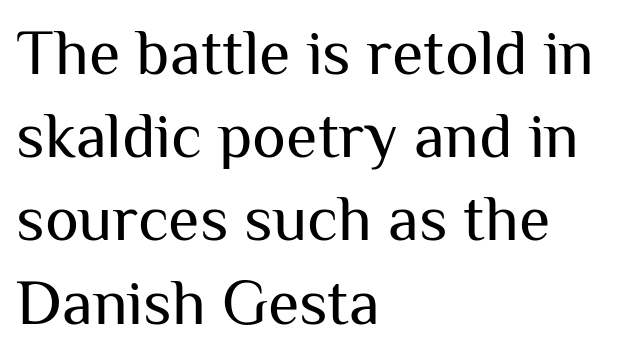
The image shows 64 px regular-weight sans-serif type, upright; set left-aligned, normal line spacing (1.3x), normal letter spacing, not underlined; medium stroke contrast and a medium x-height.
